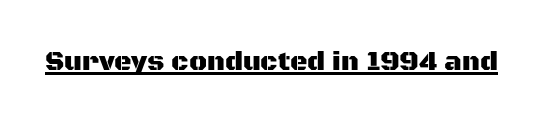
In terms of letterspacing, this is plain default setting. Ascenders rise straight up at ninety degrees. Underline: present.
